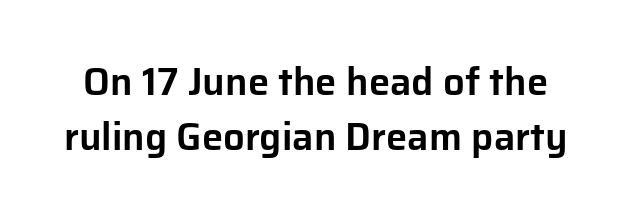
Q: Is the text italic (slanted)? A: No, it is upright.
Q: Is the typeface a serif or a sans-serif typeface? A: Sans-serif.
Q: Is the text underlined? A: No.
Q: Is the spacing between letters normal or unusually wide? A: Normal.
Q: Is the spacing between lines tight, normal or loose? A: Normal.
Q: Width (condensed, normal, or wide)? A: Normal.
Q: Stroke contrast? A: Low.
Q: x-height? A: Medium.
Q: Monospaced? A: No.
